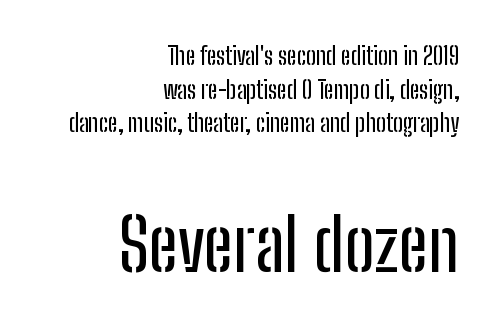
Q: Is the text italic (slanted)? A: No, it is upright.
Q: Is the typeface a serif or a sans-serif typeface? A: Sans-serif.
Q: Is the text underlined? A: No.
Q: How is the paragraph aligned? A: Right-aligned.
Q: Is the spacing between letters normal or unusually wide? A: Normal.
Q: Is the spacing between lines tight, normal or loose? A: Normal.
Q: Which block of text is set in a larger size, the first (top) or the second (bottom)? A: The second (bottom) one.
Q: Width (condensed, normal, or wide)? A: Condensed.
Q: Stroke contrast? A: Low.
Q: x-height? A: Medium.
Q: Monospaced? A: No.
